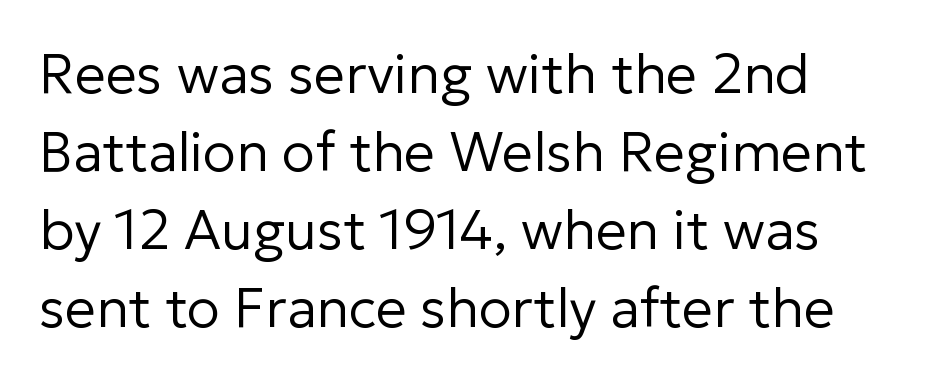
Q: Is the text bold? A: No.
Q: Is the text italic (slanted)? A: No, it is upright.
Q: Is the typeface a serif or a sans-serif typeface? A: Sans-serif.
Q: Is the text underlined? A: No.
Q: How is the paragraph aligned? A: Left-aligned.
Q: Is the spacing between letters normal or unusually wide? A: Normal.
Q: Is the spacing between lines tight, normal or loose? A: Normal.
Q: Width (condensed, normal, or wide)? A: Normal.
Q: Stroke contrast? A: Low.
Q: x-height? A: Medium.
Q: Monospaced? A: No.
